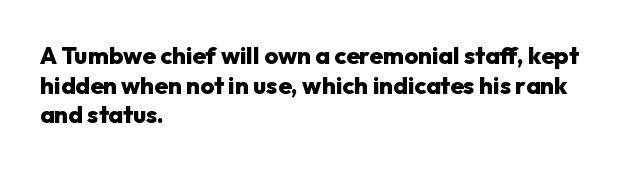
Q: Is the text bold? A: Yes.
Q: Is the text italic (slanted)? A: No, it is upright.
Q: Is the text underlined? A: No.
Q: How is the paragraph aligned? A: Left-aligned.
Q: Is the spacing between letters normal or unusually wide? A: Normal.
